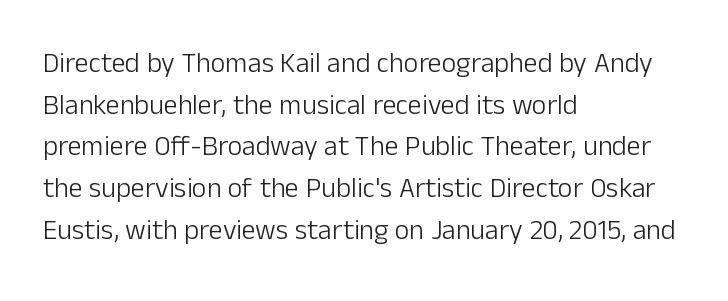
{"serif": "no", "italic": "no", "bold": "no", "weight": "light", "width": "normal", "stroke_contrast": "low", "x_height": "medium", "monospaced": "no", "underline": "no", "align": "left", "line_spacing": "normal", "line_spacing_ratio": 1.49, "letter_spacing": "normal", "letter_spacing_em": 0.0, "glyph_px": 28}
